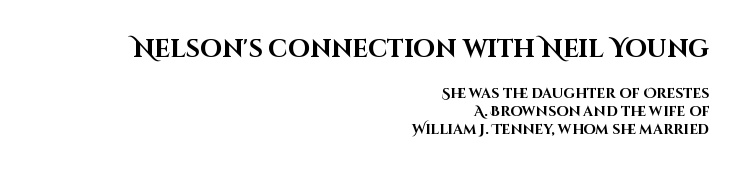
Q: Is the text bold? A: Yes.
Q: Is the text italic (slanted)? A: No, it is upright.
Q: Is the text underlined? A: No.
Q: How is the paragraph aligned? A: Right-aligned.
Q: Is the spacing between letters normal or unusually wide? A: Normal.
Q: Is the spacing between lines tight, normal or loose? A: Normal.
Q: Which block of text is set in a larger size, the first (top) or the second (bottom)? A: The first (top) one.
